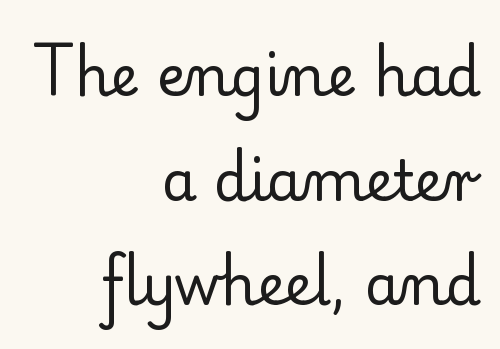
The image shows 56 px regular-weight serif type, upright; set right-aligned, line spacing 1.87x, normal letter spacing, not underlined; low stroke contrast and a small x-height.
